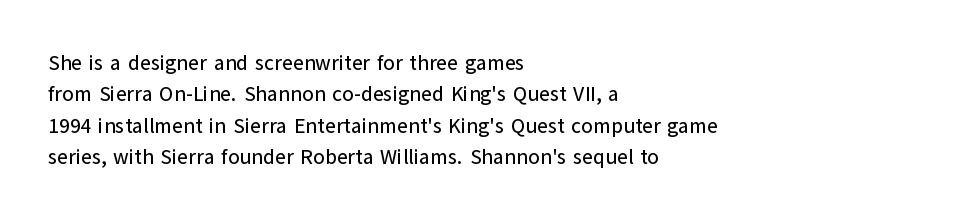
The image shows 21 px text type, upright; set left-aligned, normal line spacing (1.5x), normal letter spacing, not underlined.
